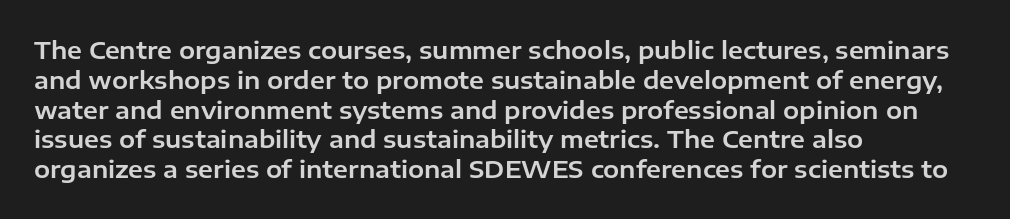
{"italic": "no", "underline": "no", "align": "left", "line_spacing_ratio": 1.24, "letter_spacing": "normal", "letter_spacing_em": 0.0, "glyph_px": 24}
